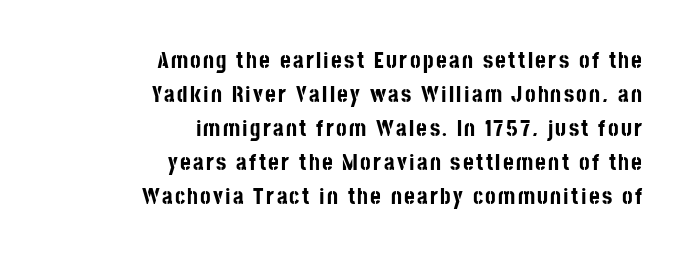
The setting favours the right margin, as signatures and pull-quotes sometimes do. Compared with an ordinary text face, these strokes are far heavier — a full bold. Each row of text sits above clean, open space. No italicization has been applied; the sample stays upright. Regarding leading, the lines here are spaced in the standard way.
